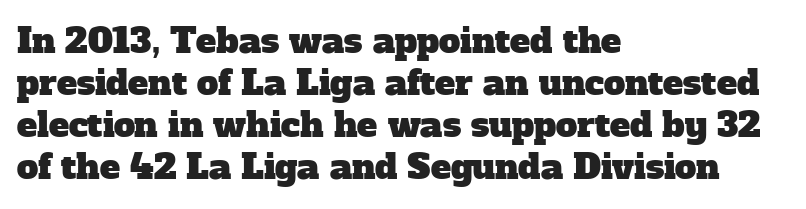
Q: Is the typeface a serif or a sans-serif typeface? A: Serif.
Q: Is the text underlined? A: No.
Q: How is the paragraph aligned? A: Left-aligned.
Q: Is the spacing between letters normal or unusually wide? A: Normal.
Q: Width (condensed, normal, or wide)? A: Normal.
Q: Stroke contrast? A: Low.
Q: x-height? A: Medium.
Q: Monospaced? A: No.
